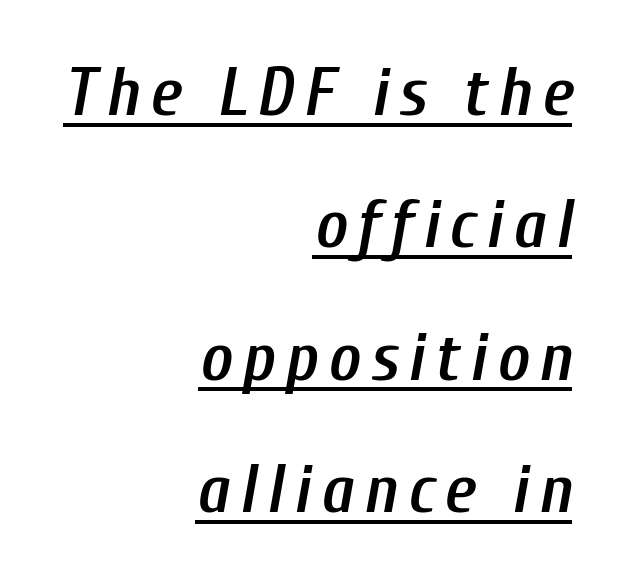
Weight: semibold (demi). Vertical spacing — loose. These lines were composed using italics. Do the characters align in a grid? No, the font is proportional. The paragraph shown leans on its right margin. The passage shown is underscored from start to finish.
